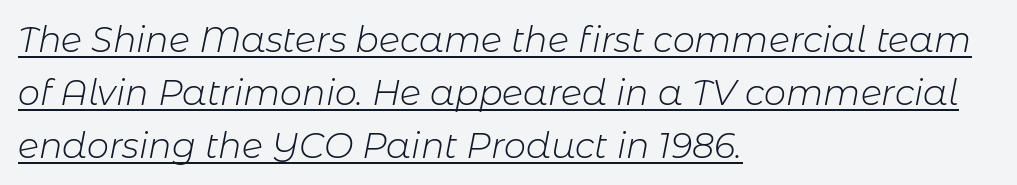
The vertical gap from one line to the next is medium. Do the characters align in a grid? No, the font is proportional. In designer terms, the underline attribute is active on this setting. The text carries the slant typical of an italic or oblique font. Between one letter and the next there's only the usual sliver of space.
